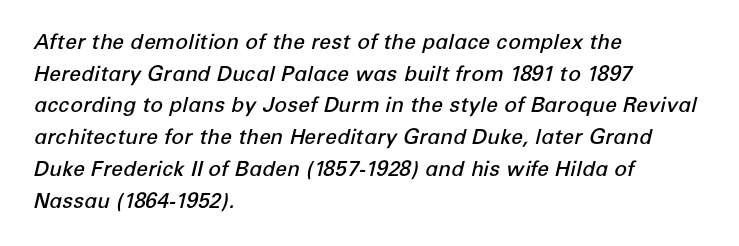
Q: Is the text bold? A: Semi-bold.
Q: Is the text italic (slanted)? A: Yes, it leans right by about 12 degrees.
Q: Is the text underlined? A: No.
Q: How is the paragraph aligned? A: Left-aligned.
Q: Is the spacing between letters normal or unusually wide? A: Normal.
Q: Is the spacing between lines tight, normal or loose? A: Normal.
